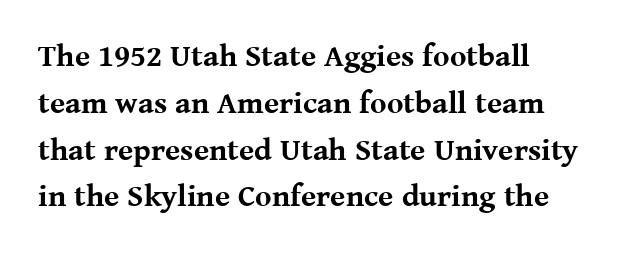
{"serif": "yes", "italic": "no", "bold": "yes", "weight": "bold", "width": "normal", "stroke_contrast": "medium", "x_height": "medium", "monospaced": "no", "underline": "no", "line_spacing": "normal", "line_spacing_ratio": 1.51, "letter_spacing": "normal", "letter_spacing_em": 0.0, "glyph_px": 31}
